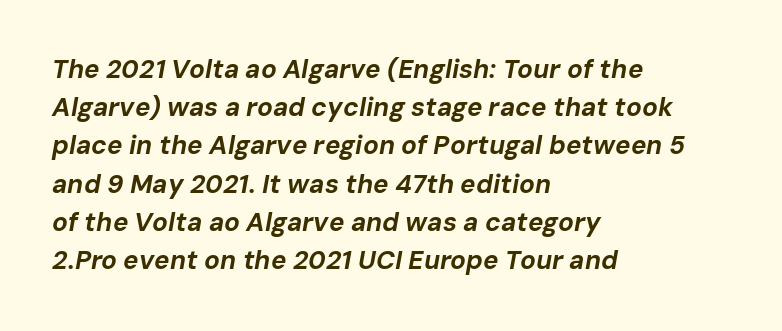
Q: Is the text bold? A: Yes.
Q: Is the text italic (slanted)? A: Yes, it leans right by about 10 degrees.
Q: Is the text underlined? A: No.
Q: How is the paragraph aligned? A: Left-aligned.
Q: Is the spacing between letters normal or unusually wide? A: Normal.
Q: Is the spacing between lines tight, normal or loose? A: Normal.
